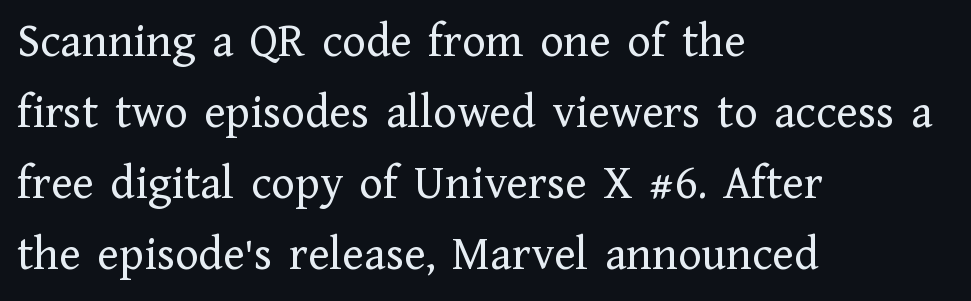
The image shows 49 px regular-weight serif type, upright; set left-aligned, normal line spacing (1.45x), normal letter spacing, not underlined; low stroke contrast and a medium x-height.
